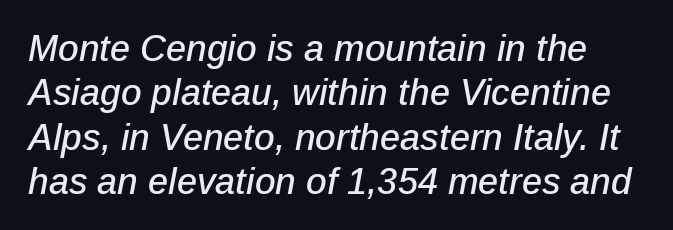
Q: Is the text italic (slanted)? A: Yes, it leans right by about 12 degrees.
Q: Is the text underlined? A: No.
Q: Is the spacing between letters normal or unusually wide? A: Normal.
Q: Width (condensed, normal, or wide)? A: Normal.
Q: Stroke contrast? A: Low.
Q: x-height? A: Medium.
Q: Monospaced? A: No.
